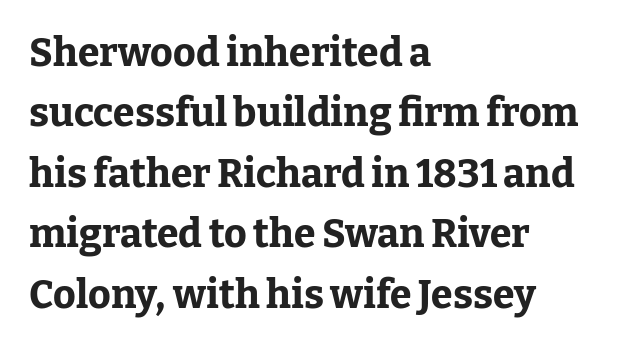
{"serif": "yes", "italic": "no", "bold": "yes", "weight": "bold", "width": "normal", "stroke_contrast": "low", "x_height": "medium", "monospaced": "no", "underline": "no", "align": "left", "line_spacing": "normal", "line_spacing_ratio": 1.55, "letter_spacing": "normal", "letter_spacing_em": 0.0, "glyph_px": 39}
